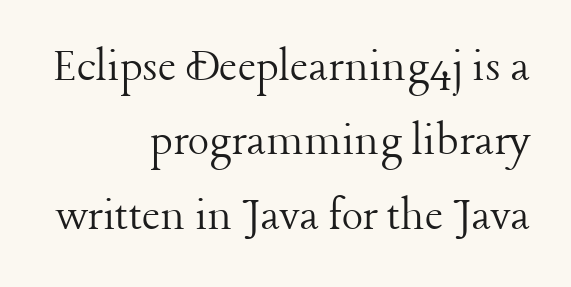
Q: Is the text bold? A: No.
Q: Is the text italic (slanted)? A: No, it is upright.
Q: Is the typeface a serif or a sans-serif typeface? A: Serif.
Q: Is the text underlined? A: No.
Q: How is the paragraph aligned? A: Right-aligned.
Q: Is the spacing between letters normal or unusually wide? A: Normal.
Q: Is the spacing between lines tight, normal or loose? A: Normal.
Q: Width (condensed, normal, or wide)? A: Normal.
Q: Stroke contrast? A: Low.
Q: x-height? A: Medium.
Q: Monospaced? A: No.
